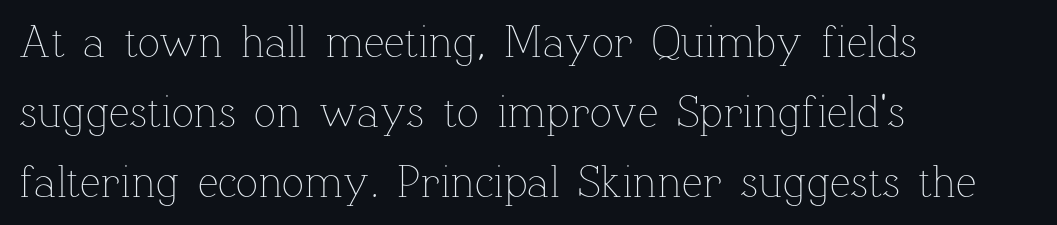
Q: Is the text bold? A: No.
Q: Is the text italic (slanted)? A: No, it is upright.
Q: Is the text underlined? A: No.
Q: How is the paragraph aligned? A: Left-aligned.
Q: Is the spacing between letters normal or unusually wide? A: Normal.
Q: Is the spacing between lines tight, normal or loose? A: Normal.
Q: Width (condensed, normal, or wide)? A: Normal.
Q: Stroke contrast? A: Low.
Q: x-height? A: Medium.
Q: Monospaced? A: No.
